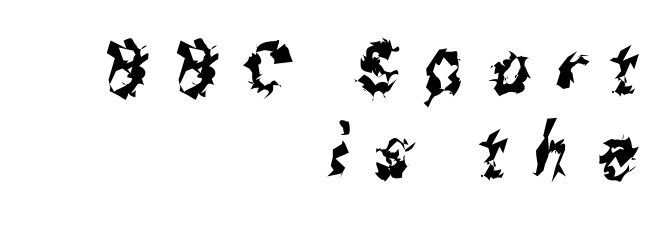
Q: Is the typeface a serif or a sans-serif typeface? A: Sans-serif.
Q: Is the text underlined? A: No.
Q: How is the paragraph aligned? A: Right-aligned.
Q: Is the spacing between letters normal or unusually wide? A: Unusually wide.
Q: Is the spacing between lines tight, normal or loose? A: Tight.
Q: Width (condensed, normal, or wide)? A: Condensed.
Q: Stroke contrast? A: Medium.
Q: x-height? A: Medium.
Q: Monospaced? A: No.
